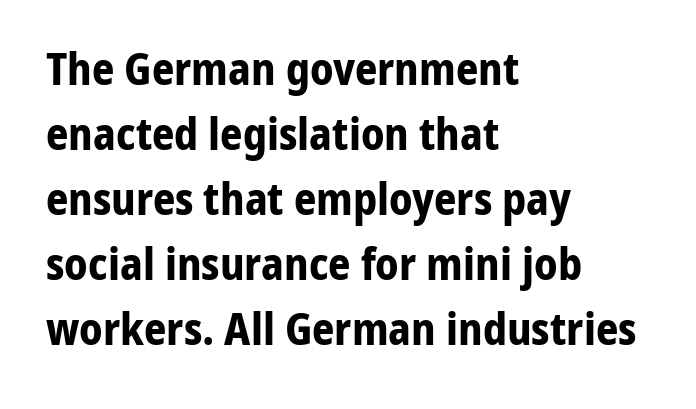
Q: Is the text bold? A: Yes.
Q: Is the text italic (slanted)? A: No, it is upright.
Q: Is the typeface a serif or a sans-serif typeface? A: Sans-serif.
Q: Is the text underlined? A: No.
Q: How is the paragraph aligned? A: Left-aligned.
Q: Is the spacing between letters normal or unusually wide? A: Normal.
Q: Is the spacing between lines tight, normal or loose? A: Normal.
Q: Width (condensed, normal, or wide)? A: Normal.
Q: Stroke contrast? A: Low.
Q: x-height? A: Medium.
Q: Monospaced? A: No.
